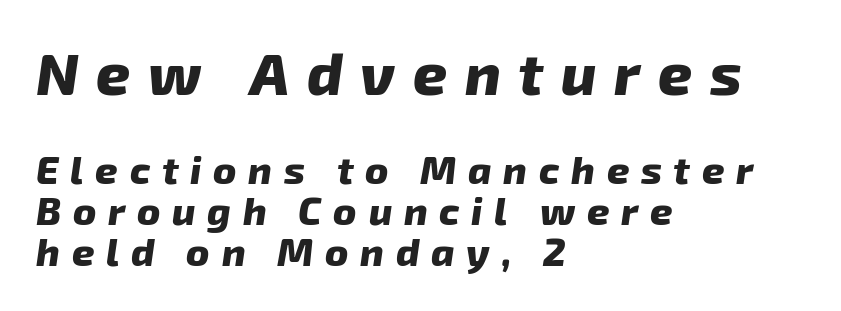
Rows of type sit shoulder to shoulder in the vertical direction. The words here are not underlined. Someone cranked the tracking dial way up on this one. Does the copy run flush right? No — it runs flush left.
